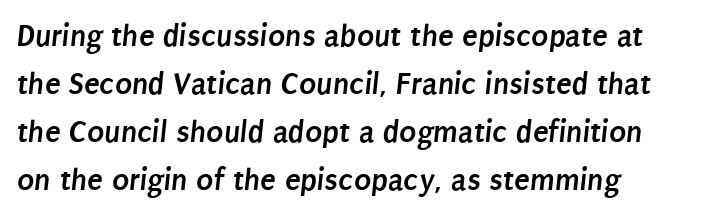
The gaps between neighbouring characters are ordinary and unremarkable. Grotesque or geometric, the face here clearly has no serifs. A normal amount of white space separates one row of letters from the next. On the weight axis this lands at bold, roughly 700. Each letter keeps its own natural width here, so spacing adapts to shape. The glyphs are unaccompanied by any horizontal stroke below them.
